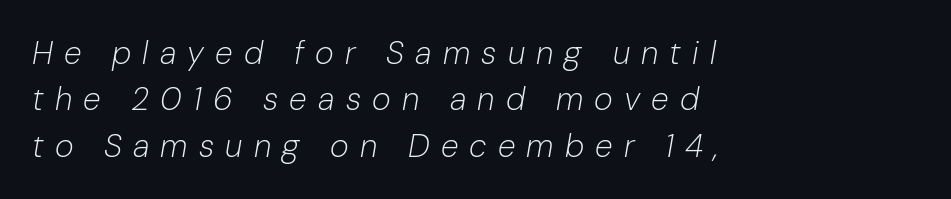
Q: Is the text bold? A: No.
Q: Is the text italic (slanted)? A: Yes, it leans right by about 10 degrees.
Q: Is the text underlined? A: No.
Q: How is the paragraph aligned? A: Left-aligned.
Q: Is the spacing between letters normal or unusually wide? A: Unusually wide.
Q: Is the spacing between lines tight, normal or loose? A: Normal.
Q: Width (condensed, normal, or wide)? A: Normal.
Q: Stroke contrast? A: Low.
Q: x-height? A: Medium.
Q: Monospaced? A: No.
